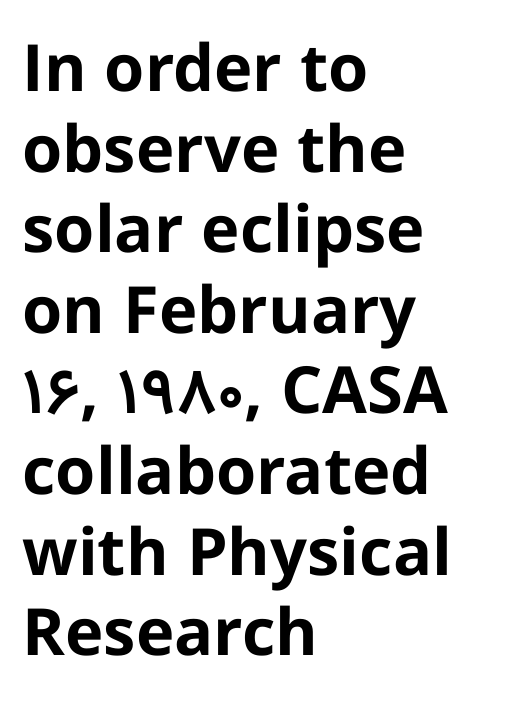
Q: Is the text bold? A: Yes.
Q: Is the text italic (slanted)? A: No, it is upright.
Q: Is the typeface a serif or a sans-serif typeface? A: Sans-serif.
Q: Is the text underlined? A: No.
Q: How is the paragraph aligned? A: Left-aligned.
Q: Is the spacing between letters normal or unusually wide? A: Normal.
Q: Width (condensed, normal, or wide)? A: Normal.
Q: Stroke contrast? A: Low.
Q: x-height? A: Medium.
Q: Monospaced? A: No.
